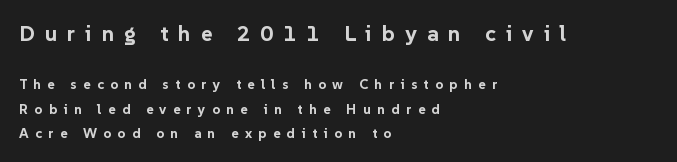
In terms of letterspacing, this is a distinctly airy, spread setting. The specimen reads as upright at a glance. The sample has been set heavy, in full bold. The area under the type is left untouched.
